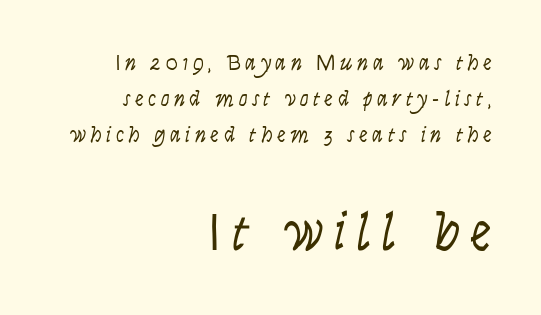
Someone cranked the tracking dial way up on this one. If you drew a ruler down the right edge, every line would touch it. Words float on clear page, feet unadorned. The designer left line spacing at the default.
